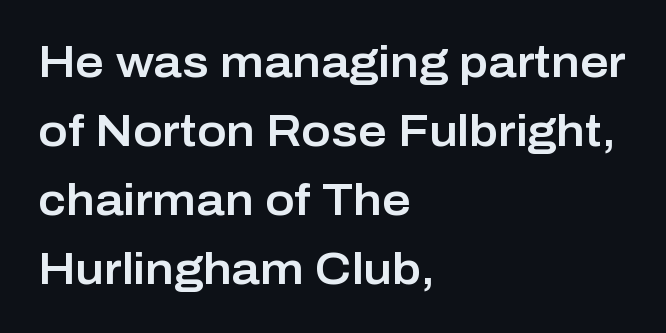
The image shows 44 px sans-serif type, upright; set left-aligned, normal line spacing (1.57x), normal letter spacing, not underlined; low stroke contrast and a medium x-height.
